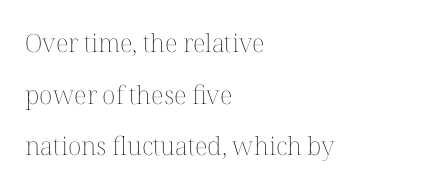
The image shows 25 px text type, upright; set left-aligned, loose line spacing (2.07x), normal letter spacing, not underlined.
